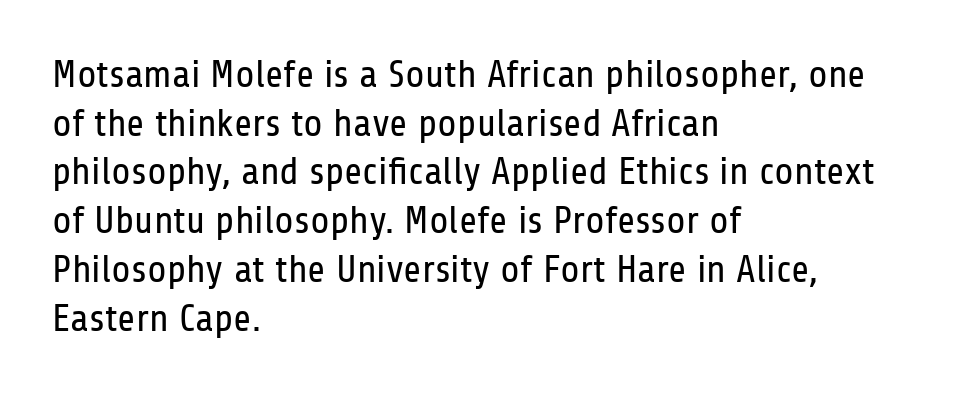
The image shows 39 px regular-weight, condensed sans-serif type, upright; set left-aligned, normal line spacing (1.25x), normal letter spacing, not underlined; low stroke contrast and a medium x-height.
